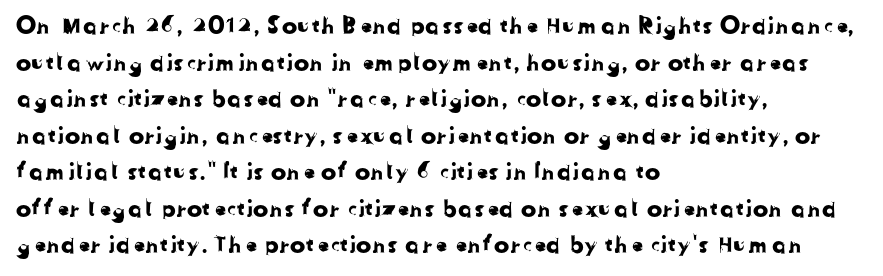
{"underline": "no", "align": "left", "line_spacing": "normal", "line_spacing_ratio": 1.59, "letter_spacing": "normal", "letter_spacing_em": 0.0, "glyph_px": 23}
